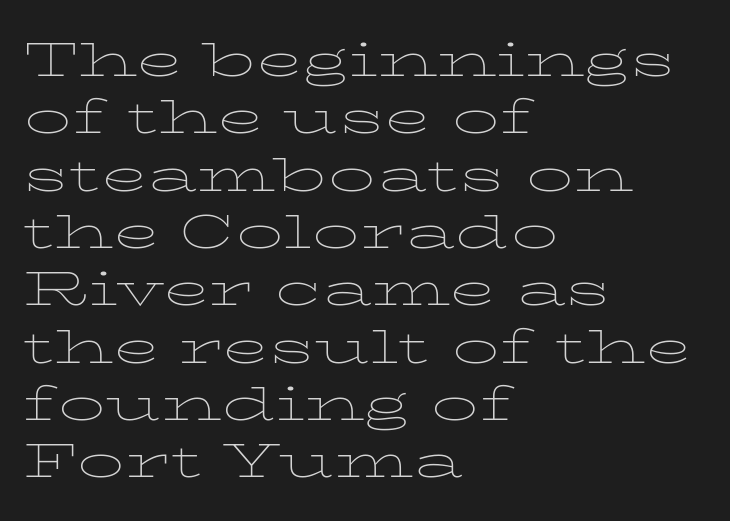
The image shows 47 px thin, wide serif type, upright; set left-aligned, line spacing 1.22x, normal letter spacing, not underlined; low stroke contrast and a medium x-height.
